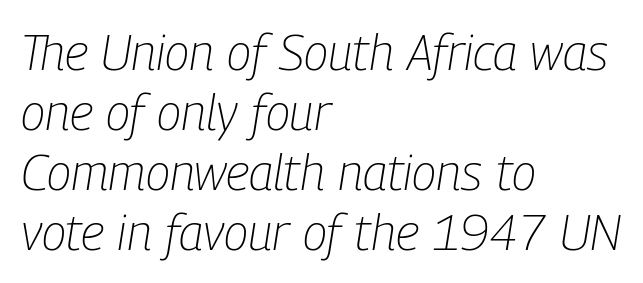
{"italic": "yes", "lean": "right", "slant_degrees": 9, "bold": "no", "weight": "light", "width": "condensed", "stroke_contrast": "low", "x_height": "medium", "monospaced": "no", "underline": "no", "align": "left", "line_spacing_ratio": 1.2, "letter_spacing": "normal", "letter_spacing_em": 0.0, "glyph_px": 50}
